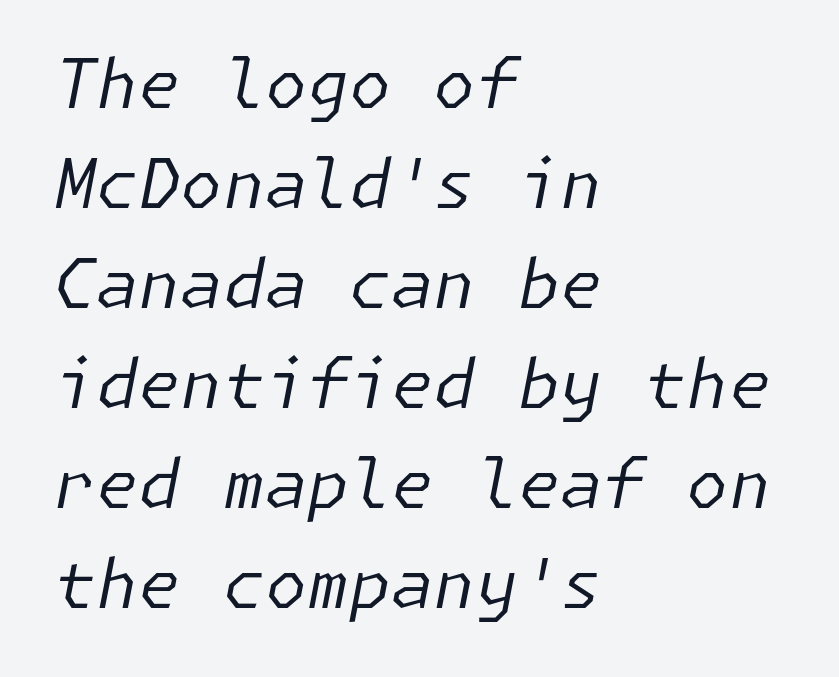
Q: Is the text bold? A: No.
Q: Is the text italic (slanted)? A: Yes, it leans right by about 11 degrees.
Q: Is the text underlined? A: No.
Q: How is the paragraph aligned? A: Left-aligned.
Q: Is the spacing between letters normal or unusually wide? A: Normal.
Q: Is the spacing between lines tight, normal or loose? A: Normal.
Q: Width (condensed, normal, or wide)? A: Normal.
Q: Stroke contrast? A: Low.
Q: x-height? A: Medium.
